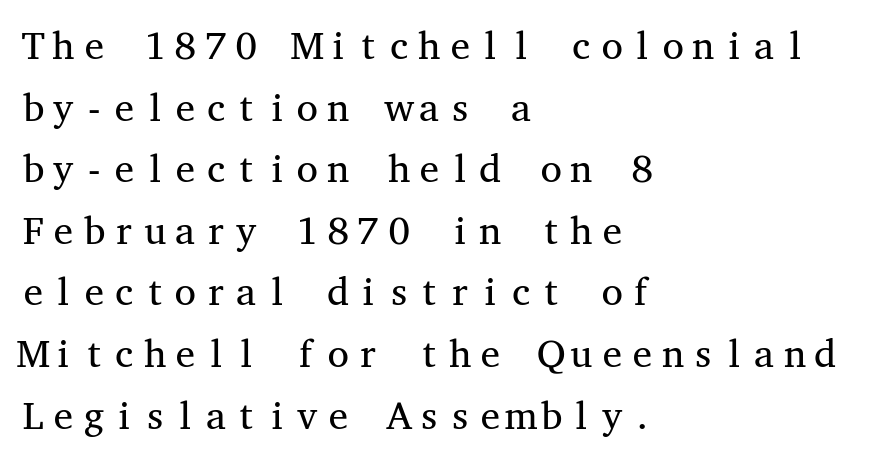
Q: Is the text bold? A: No.
Q: Is the text italic (slanted)? A: No, it is upright.
Q: Is the typeface a serif or a sans-serif typeface? A: Serif.
Q: Is the text underlined? A: No.
Q: How is the paragraph aligned? A: Left-aligned.
Q: Is the spacing between letters normal or unusually wide? A: Normal.
Q: Is the spacing between lines tight, normal or loose? A: Normal.
Q: Width (condensed, normal, or wide)? A: Wide.
Q: Stroke contrast? A: Medium.
Q: x-height? A: Medium.
Q: Monospaced? A: Yes.
